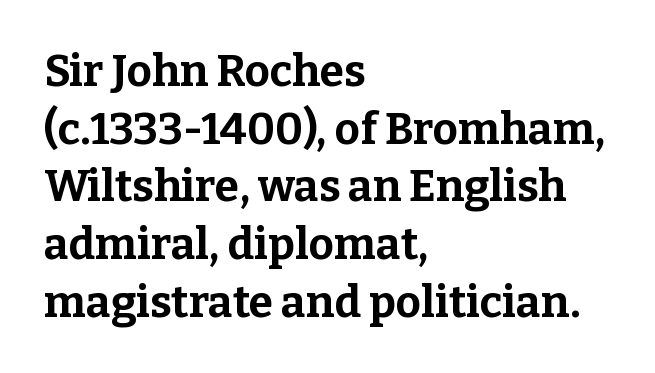
The image shows 44 px bold serif type, upright; set left-aligned, normal line spacing (1.31x), normal letter spacing, not underlined; low stroke contrast and a medium x-height.
